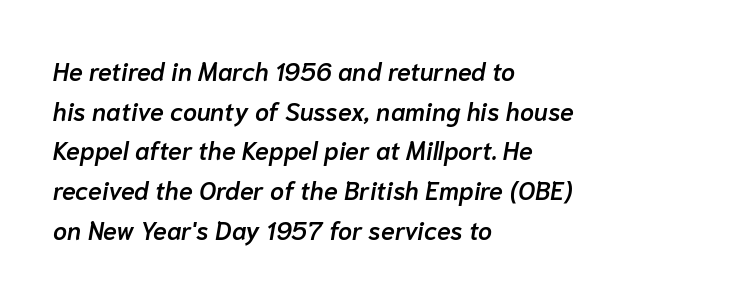
Q: Is the text bold? A: Semi-bold.
Q: Is the text italic (slanted)? A: Yes, it leans right by about 10 degrees.
Q: Is the text underlined? A: No.
Q: How is the paragraph aligned? A: Left-aligned.
Q: Is the spacing between letters normal or unusually wide? A: Normal.
Q: Is the spacing between lines tight, normal or loose? A: Normal.
